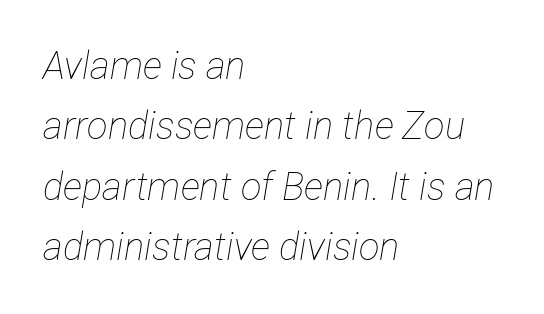
{"italic": "yes", "lean": "right", "slant_degrees": 12, "bold": "no", "weight": "thin", "width": "condensed", "stroke_contrast": "low", "x_height": "medium", "monospaced": "no", "underline": "no", "align": "left", "line_spacing": "normal", "line_spacing_ratio": 1.59, "letter_spacing": "normal", "letter_spacing_em": 0.0, "glyph_px": 38}
